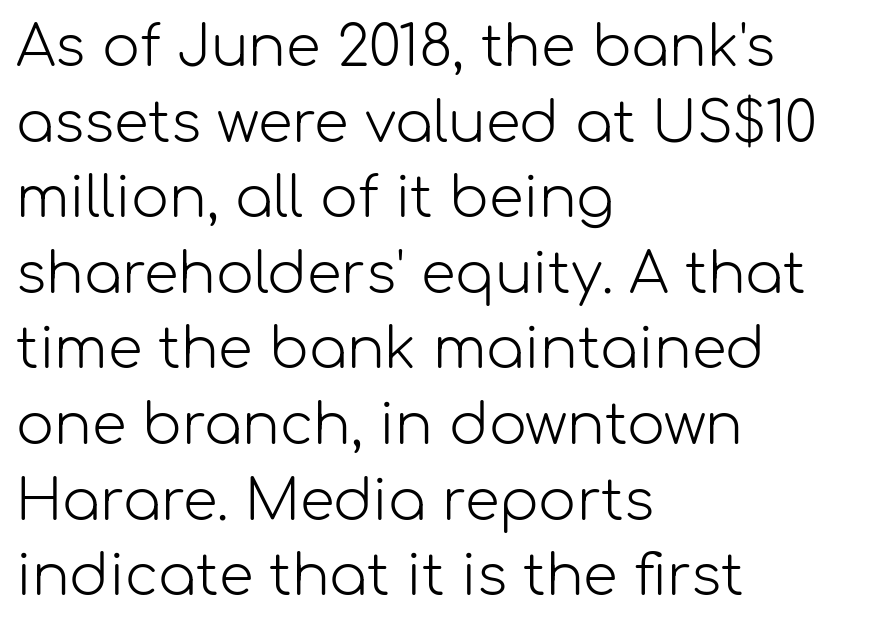
{"serif": "no", "italic": "no", "bold": "no", "weight": "light", "width": "normal", "stroke_contrast": "low", "x_height": "medium", "monospaced": "no", "underline": "no", "align": "left", "line_spacing": "normal", "line_spacing_ratio": 1.35, "letter_spacing": "normal", "letter_spacing_em": 0.0, "glyph_px": 56}
